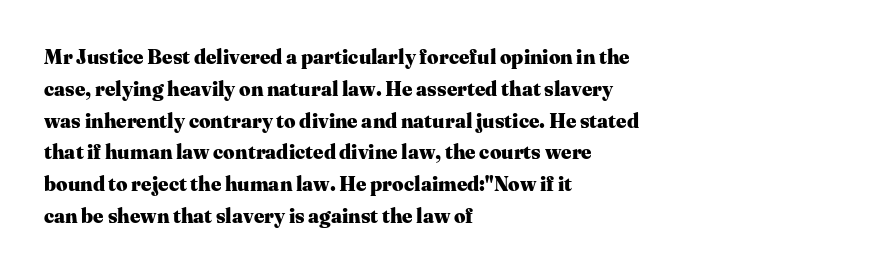
Q: Is the text bold? A: Yes.
Q: Is the text italic (slanted)? A: No, it is upright.
Q: Is the text underlined? A: No.
Q: How is the paragraph aligned? A: Left-aligned.
Q: Is the spacing between letters normal or unusually wide? A: Normal.
Q: Is the spacing between lines tight, normal or loose? A: Normal.
